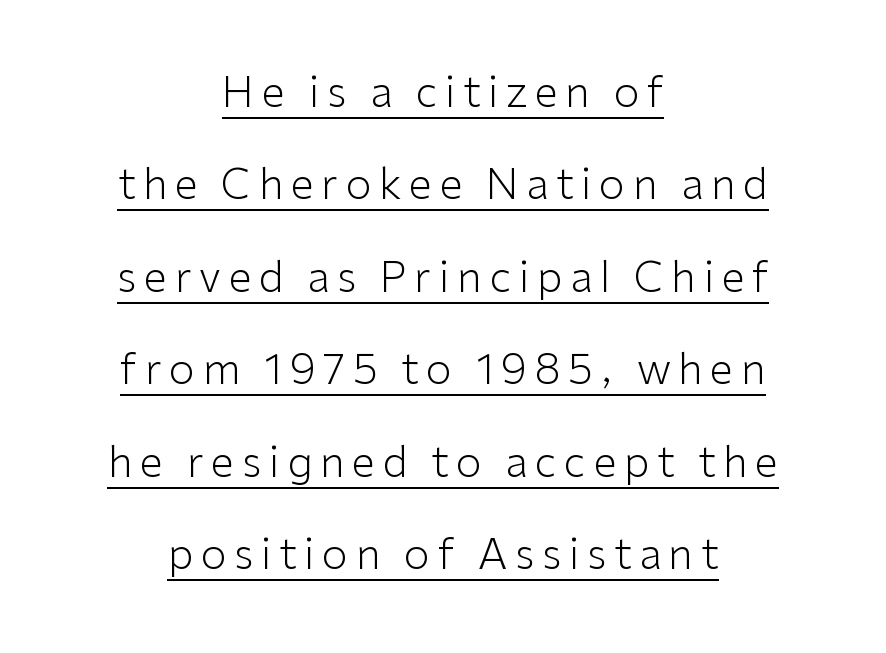
Students, observe the line beneath the letters — that is underlining. Whoever set this chose breathing room over compactness in the vertical rhythm. A student would call this center alignment; a typographer would say set centered. No feet cap the strokes, marking this as sans-serif type. Posture: straight, roman, zero tilt. Think of a printed novel: that variable character pitch is what you see here.
